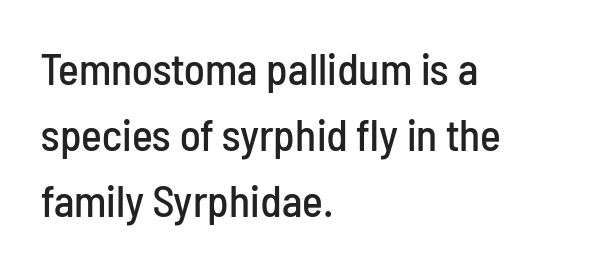
The image shows 44 px condensed sans-serif type, upright; set left-aligned, normal line spacing (1.5x), normal letter spacing, not underlined; low stroke contrast and a medium x-height.
